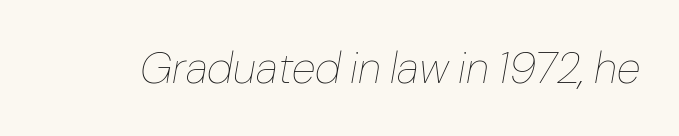
{"italic": "yes", "lean": "right", "slant_degrees": 10, "bold": "no", "weight": "thin", "width": "normal", "stroke_contrast": "low", "x_height": "medium", "monospaced": "no", "underline": "no", "letter_spacing": "normal", "letter_spacing_em": 0.0, "glyph_px": 44}
